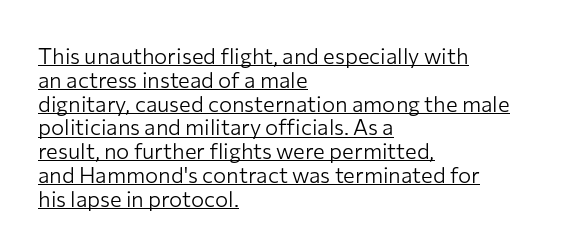
The face looks like a standard text weight, possibly lighter. Glyph-to-glyph distance matches everyday printed text. Which margin do the lines hug? The left one — the right edge is uneven. You can tell it's not italic because the verticals are truly vertical.
